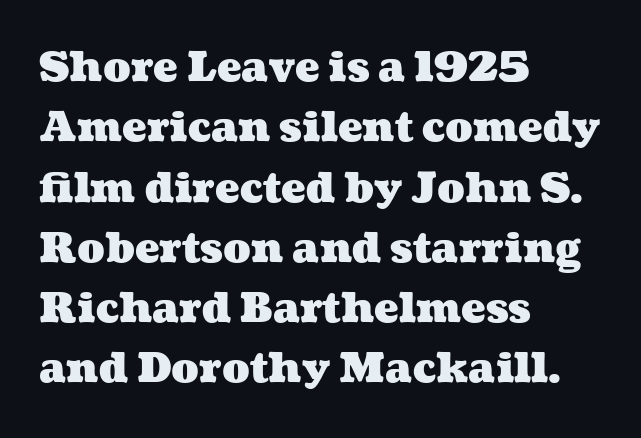
As a designer I'd log this as weight 700, bold. Students, observe: this is what conventionally led text looks like. The specimen omits any rule beneath the text block's lines. Students, note that the glyphs here touch the page at normal intervals. Here the designer chose a conventional face with non-uniform glyph widths.
